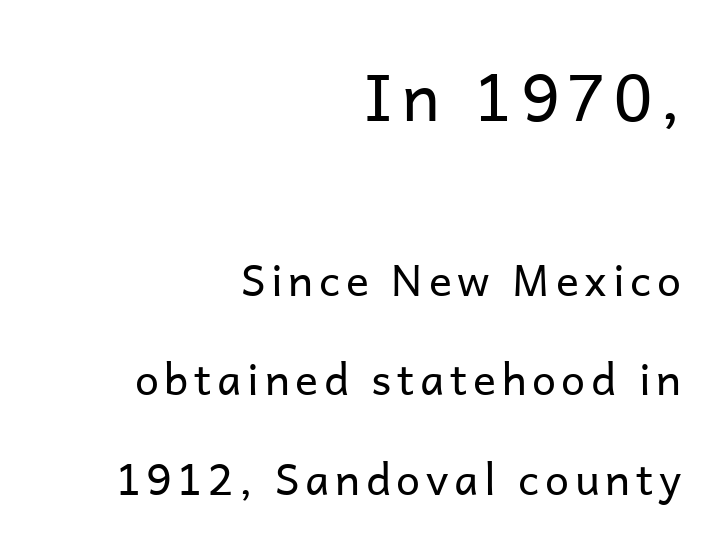
Letters have the restrained weight of plain body copy at most. Every stem runs plumb, perpendicular to the baseline. One-word summary of the alignment: right. In terms of leading, this rendering errs on the spacious side. Bigger letters appear in the top chunk; the bottom chunk is reduced. The typeface chosen for these lines omits serifs.
